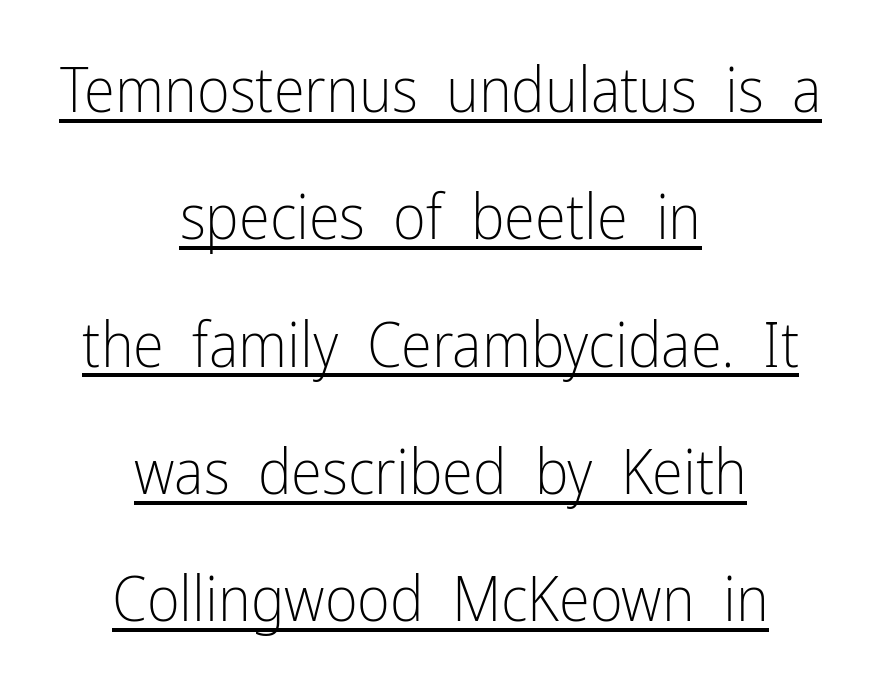
The image shows 63 px light, condensed sans-serif type, upright; set centered, loose line spacing (2.02x), normal letter spacing, underlined; low stroke contrast and a medium x-height.
